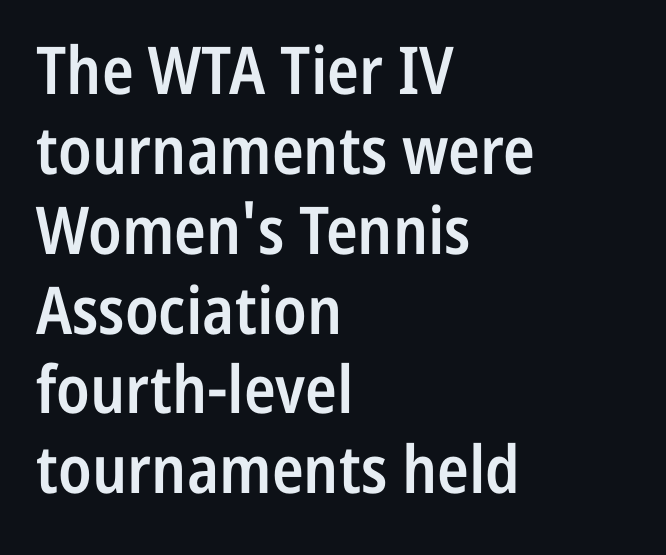
{"serif": "no", "italic": "no", "bold": "semi", "weight": "semibold", "width": "condensed", "stroke_contrast": "low", "x_height": "medium", "monospaced": "no", "underline": "no", "align": "left", "line_spacing_ratio": 1.21, "letter_spacing": "normal", "letter_spacing_em": 0.0, "glyph_px": 66}
